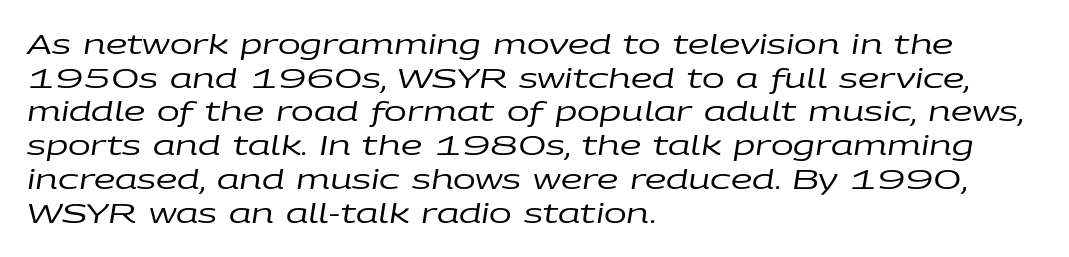
The image shows 27 px text type, italic (leaning right); set left-aligned, normal line spacing (1.25x), normal letter spacing, not underlined.
